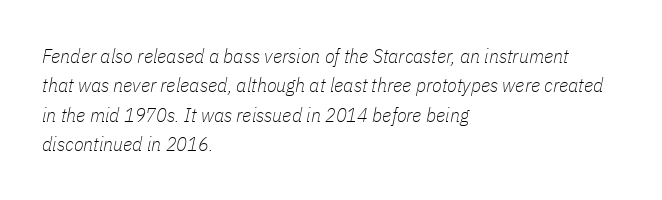
{"italic": "yes", "lean": "right", "slant_degrees": 11, "bold": "no", "underline": "no", "align": "left", "line_spacing": "normal", "line_spacing_ratio": 1.47, "letter_spacing": "normal", "letter_spacing_em": 0.0, "glyph_px": 20}
